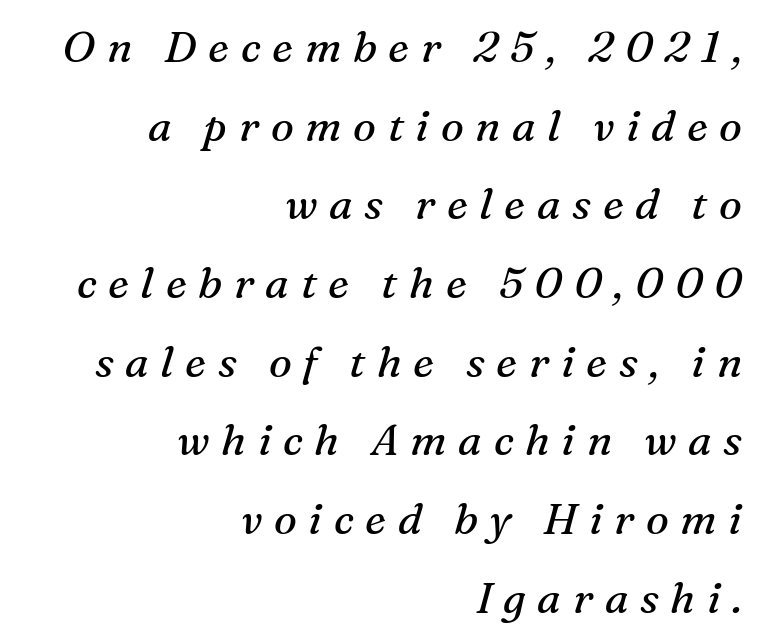
The image shows 43 px regular-weight serif type, italic (leaning right); set right-aligned, line spacing 1.83x, unusually wide letter spacing (+0.27 em), not underlined; medium stroke contrast and a medium x-height.
